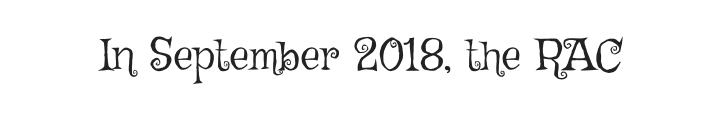
Q: Is the text bold? A: No.
Q: Is the text italic (slanted)? A: No, it is upright.
Q: Is the text underlined? A: No.
Q: Is the spacing between letters normal or unusually wide? A: Normal.
Q: Width (condensed, normal, or wide)? A: Normal.
Q: Stroke contrast? A: Low.
Q: x-height? A: Medium.
Q: Monospaced? A: No.
